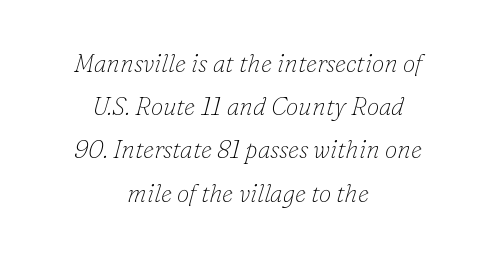
Q: Is the text bold? A: No.
Q: Is the text italic (slanted)? A: Yes, it leans right by about 16 degrees.
Q: Is the text underlined? A: No.
Q: How is the paragraph aligned? A: Centered.
Q: Is the spacing between letters normal or unusually wide? A: Normal.
